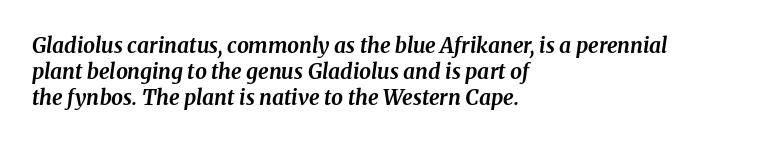
The image shows 21 px bold type, italic (leaning right); set left-aligned, normal line spacing (1.25x), normal letter spacing, not underlined.
